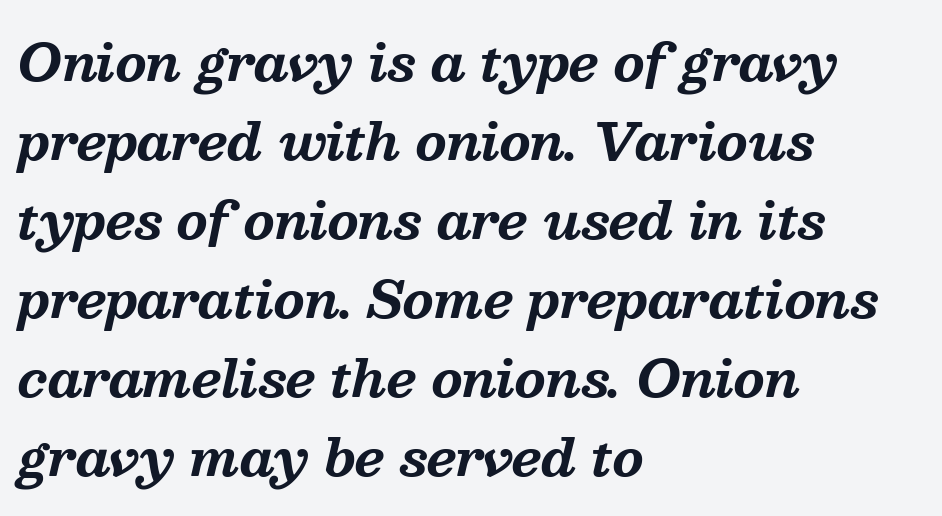
Honestly, the row spacing looks completely unremarkable. Does the copy run flush right? No — it runs flush left. The letters sit at their default tracking, neither squeezed nor spread. Has an underline been added? It has not.
